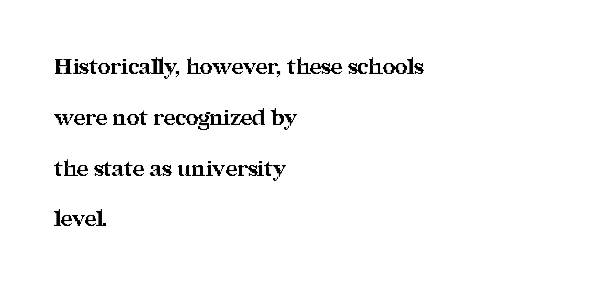
{"italic": "no", "bold": "yes", "underline": "no", "align": "left", "line_spacing": "loose", "line_spacing_ratio": 2.31, "letter_spacing": "normal", "letter_spacing_em": 0.0, "glyph_px": 22}
